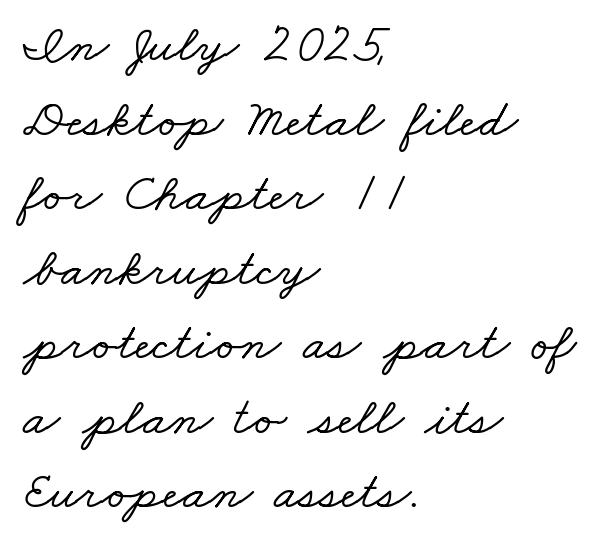
The specimen omits any rule beneath the text block's lines. The passage shown has conventional tracking throughout. The typeface chosen for these lines features serifs. Reading down the block, your eye returns to a fixed left position each line.
